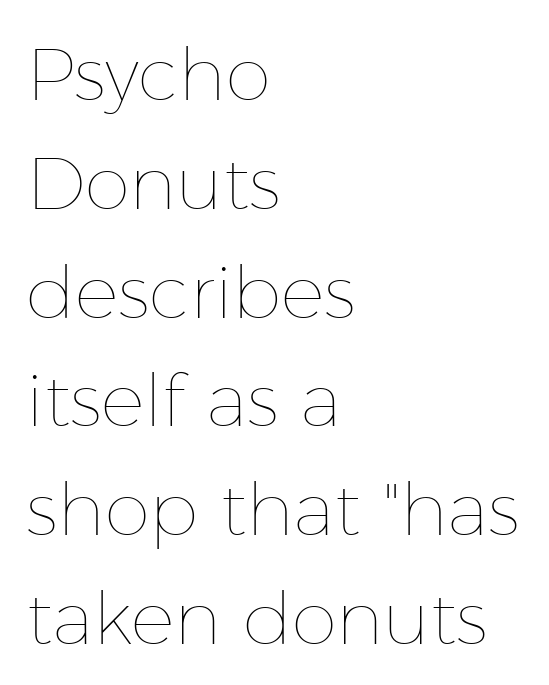
Q: Is the text bold? A: No.
Q: Is the text italic (slanted)? A: No, it is upright.
Q: Is the text underlined? A: No.
Q: How is the paragraph aligned? A: Left-aligned.
Q: Is the spacing between letters normal or unusually wide? A: Normal.
Q: Is the spacing between lines tight, normal or loose? A: Normal.
Q: Width (condensed, normal, or wide)? A: Normal.
Q: Stroke contrast? A: Low.
Q: x-height? A: Medium.
Q: Monospaced? A: No.
